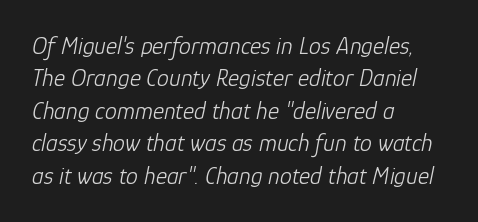
{"italic": "yes", "lean": "right", "slant_degrees": 12, "bold": "no", "underline": "no", "align": "left", "line_spacing": "normal", "line_spacing_ratio": 1.35, "letter_spacing": "normal", "letter_spacing_em": 0.0, "glyph_px": 24}
